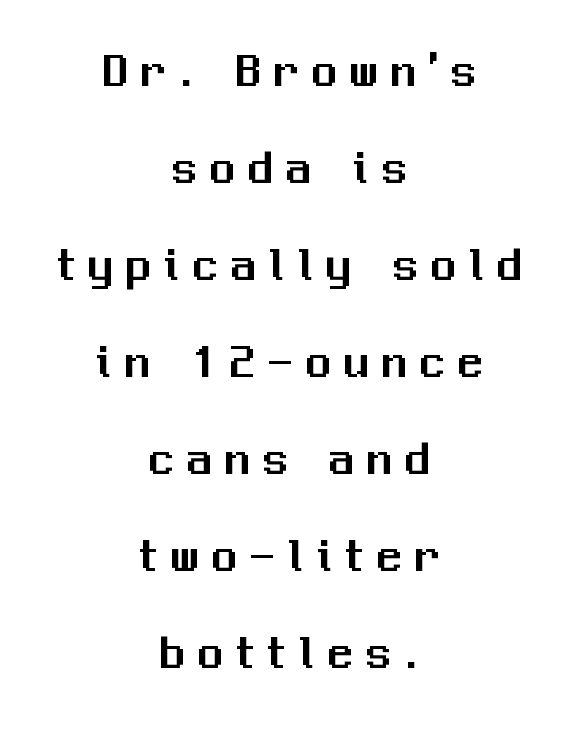
{"serif": "no", "italic": "no", "width": "normal", "stroke_contrast": "medium", "x_height": "medium", "monospaced": "no", "underline": "no", "align": "center", "line_spacing": "loose", "line_spacing_ratio": 1.94, "letter_spacing": "wide", "letter_spacing_em": 0.26, "glyph_px": 50}
